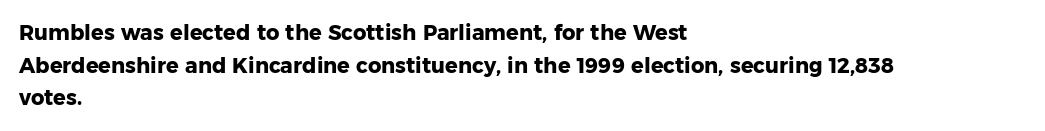
The rendering anchors every line to the left-hand side. In terms of posture, this sample is upright. This sample uses plain, unmodified letter spacing. The gap between lines stays unmarked.
